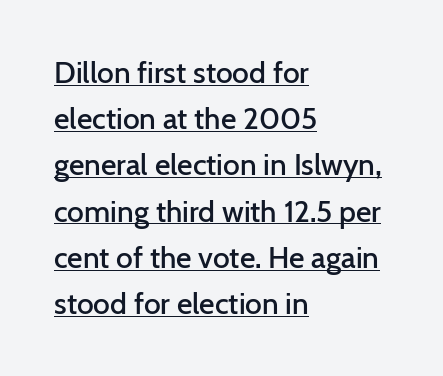
The image shows 30 px semibold sans-serif type, upright; set left-aligned, normal line spacing (1.54x), normal letter spacing, underlined; low stroke contrast and a medium x-height.
